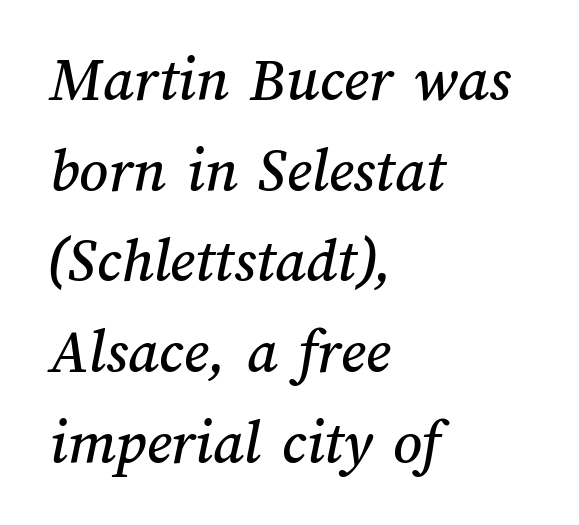
Type without underlining. Successive baselines arrive at the customary interval. Words appear dense and cohesive because spacing is normal. Proportional: the letters do not fall into vertical columns. The lines in this sample share a left origin and differ only in where they stop.
